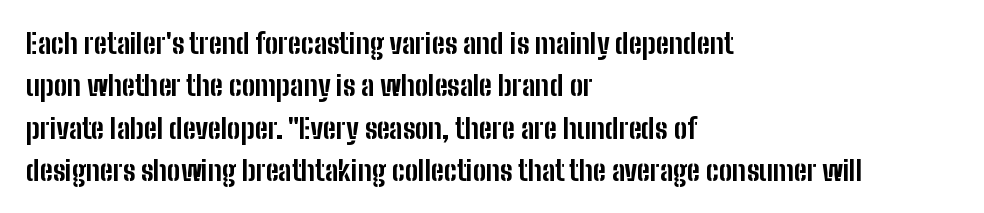
The image shows 28 px bold, condensed sans-serif type, upright; set left-aligned, normal line spacing (1.51x), normal letter spacing, not underlined; low stroke contrast and a medium x-height.
